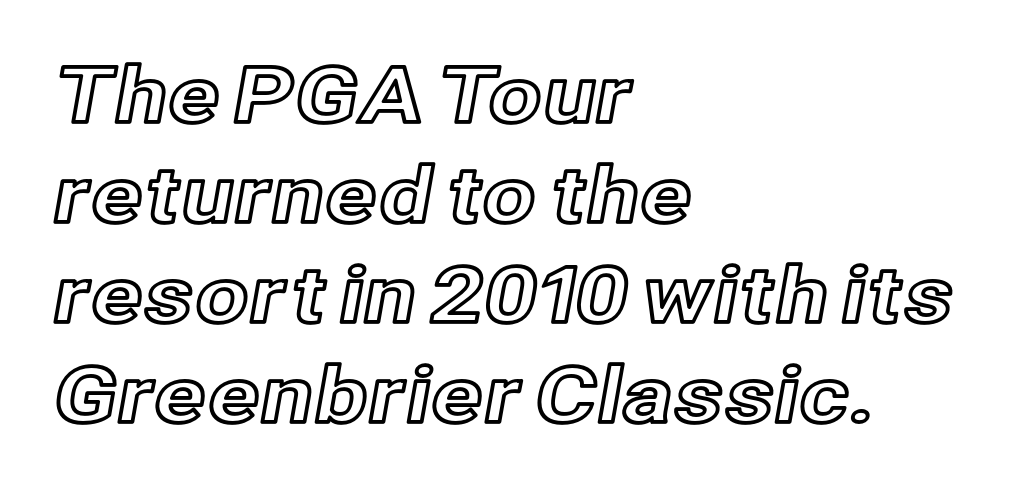
{"width": "normal", "x_height": "medium", "monospaced": "no", "underline": "no", "align": "left", "line_spacing": "normal", "line_spacing_ratio": 1.3, "letter_spacing": "normal", "letter_spacing_em": 0.0, "glyph_px": 77}
